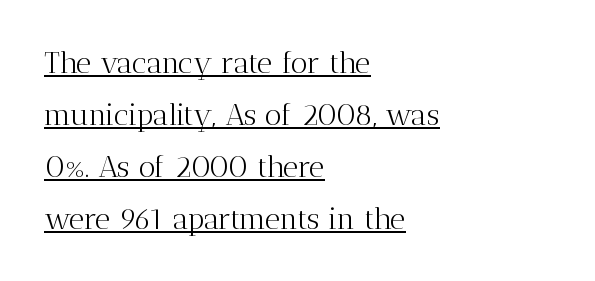
The image shows 30 px light serif type, upright; set left-aligned, line spacing 1.73x, normal letter spacing, underlined; medium stroke contrast and a medium x-height.
